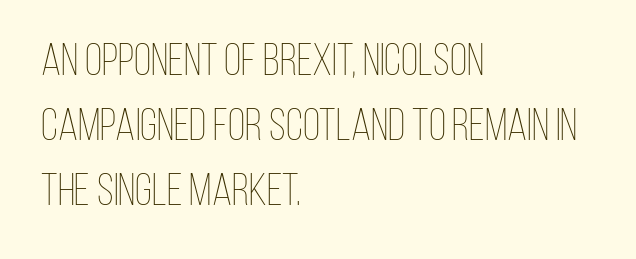
The image shows 45 px thin, condensed type, upright; set left-aligned, normal line spacing (1.45x), normal letter spacing, not underlined; low stroke contrast and a large x-height.
